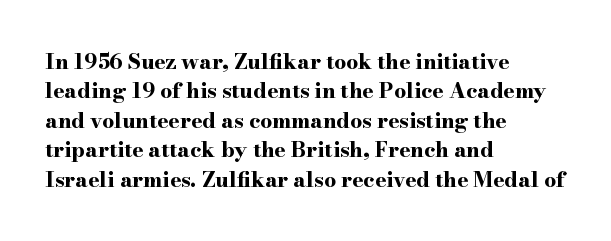
Q: Is the text bold? A: Yes.
Q: Is the text italic (slanted)? A: No, it is upright.
Q: Is the text underlined? A: No.
Q: How is the paragraph aligned? A: Left-aligned.
Q: Is the spacing between letters normal or unusually wide? A: Normal.
Q: Is the spacing between lines tight, normal or loose? A: Normal.
